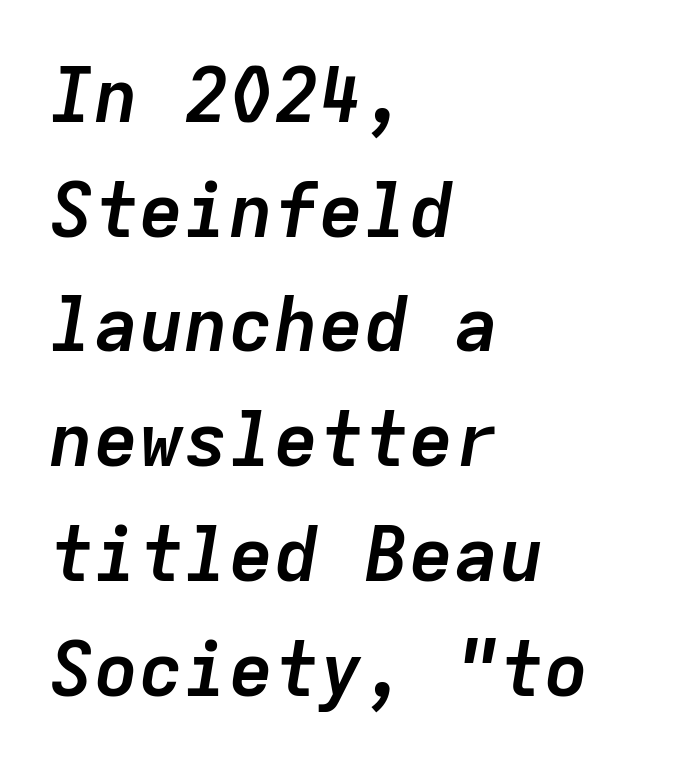
{"italic": "yes", "lean": "right", "slant_degrees": 9, "bold": "yes", "weight": "semibold", "width": "normal", "stroke_contrast": "low", "x_height": "medium", "monospaced": "yes", "underline": "no", "align": "left", "line_spacing": "normal", "line_spacing_ratio": 1.53, "letter_spacing": "normal", "letter_spacing_em": 0.0, "glyph_px": 75}
